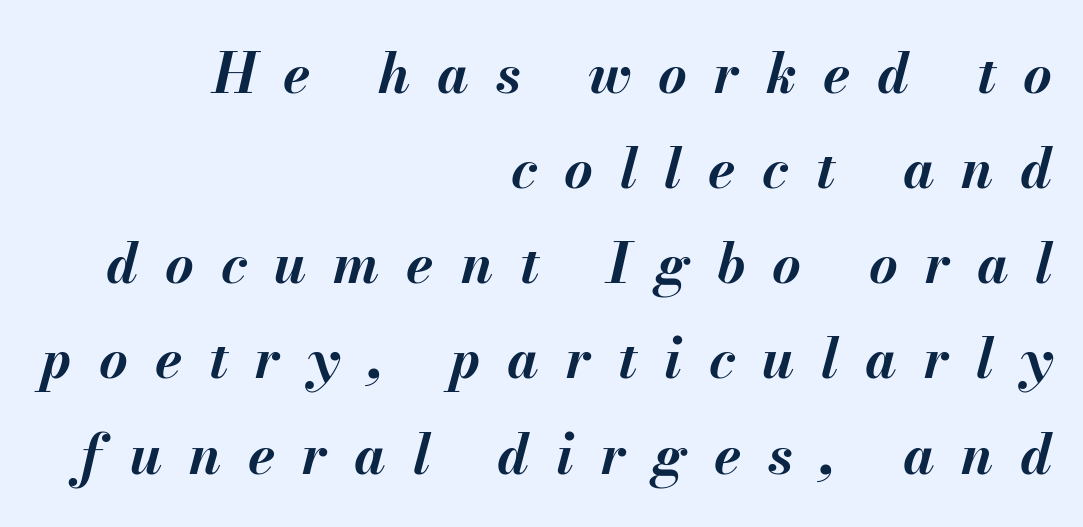
Q: Is the text bold? A: Yes.
Q: Is the text italic (slanted)? A: Yes, it leans right by about 13 degrees.
Q: Is the text underlined? A: No.
Q: How is the paragraph aligned? A: Right-aligned.
Q: Is the spacing between letters normal or unusually wide? A: Unusually wide.
Q: Width (condensed, normal, or wide)? A: Normal.
Q: Stroke contrast? A: Medium.
Q: x-height? A: Small.
Q: Monospaced? A: No.
